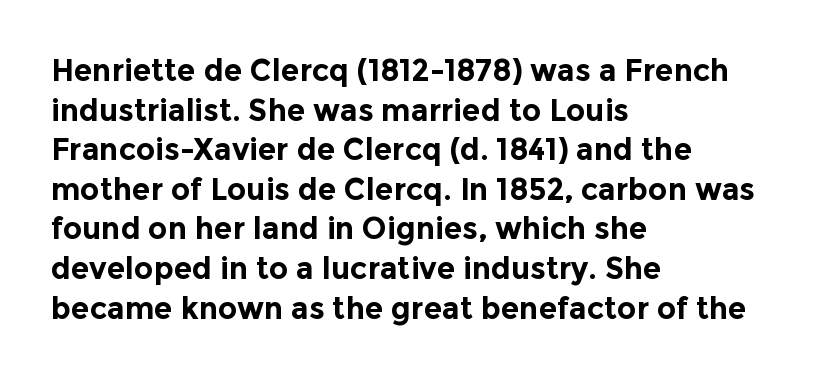
Q: Is the text bold? A: Yes.
Q: Is the text italic (slanted)? A: No, it is upright.
Q: Is the typeface a serif or a sans-serif typeface? A: Sans-serif.
Q: Is the text underlined? A: No.
Q: How is the paragraph aligned? A: Left-aligned.
Q: Is the spacing between letters normal or unusually wide? A: Normal.
Q: Is the spacing between lines tight, normal or loose? A: Normal.
Q: Width (condensed, normal, or wide)? A: Normal.
Q: x-height? A: Medium.
Q: Monospaced? A: No.
